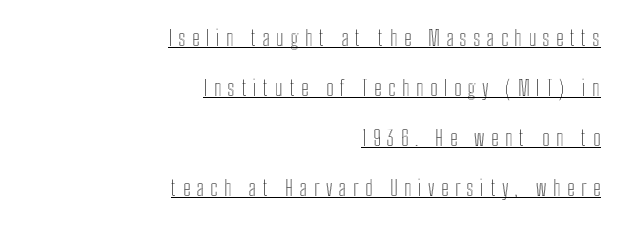
The image shows 21 px text type, upright; set right-aligned, loose line spacing (2.38x), unusually wide letter spacing (+0.31 em), underlined.
